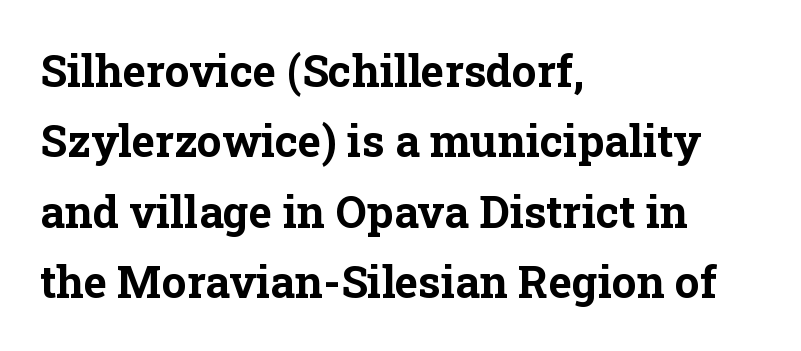
Q: Is the text bold? A: Yes.
Q: Is the text italic (slanted)? A: No, it is upright.
Q: Is the typeface a serif or a sans-serif typeface? A: Serif.
Q: Is the text underlined? A: No.
Q: How is the paragraph aligned? A: Left-aligned.
Q: Is the spacing between letters normal or unusually wide? A: Normal.
Q: Is the spacing between lines tight, normal or loose? A: Normal.
Q: Width (condensed, normal, or wide)? A: Normal.
Q: Stroke contrast? A: Low.
Q: x-height? A: Medium.
Q: Monospaced? A: No.
